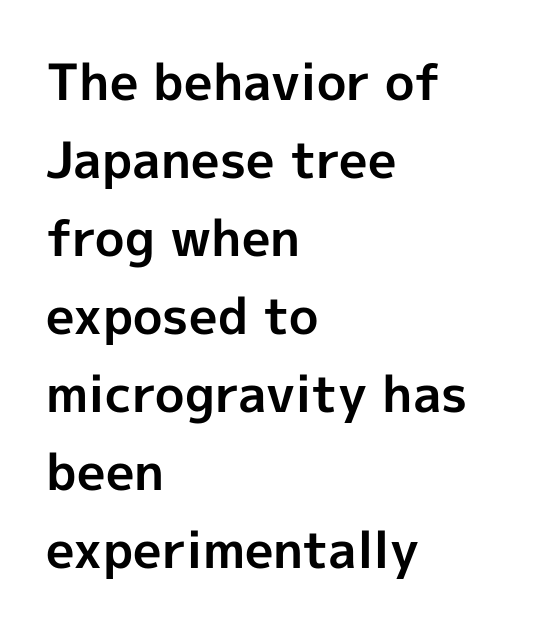
The image shows 50 px bold sans-serif type, upright; set left-aligned, normal line spacing (1.56x), normal letter spacing, not underlined; a medium x-height.
